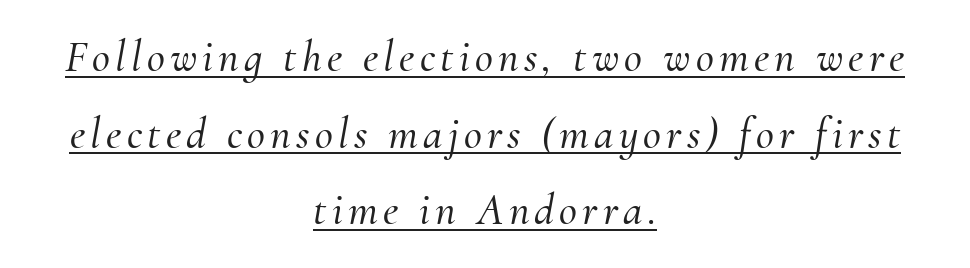
{"serif": "yes", "italic": "yes", "lean": "right", "slant_degrees": 10, "width": "normal", "stroke_contrast": "medium", "x_height": "small", "monospaced": "no", "underline": "yes", "align": "center", "line_spacing_ratio": 1.74, "glyph_px": 44}
